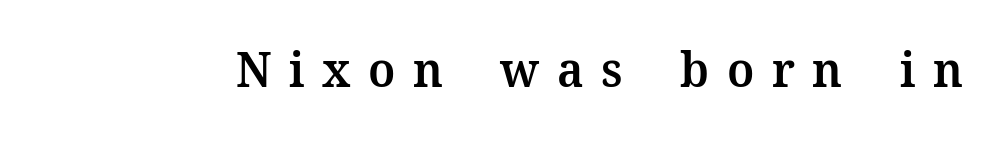
You could not count columns in this text — the font is proportionally spaced. Typographically, this falls in the serif category. You could only call the tracking loose — the letters float apart. These lines carry some extra weight — a demibold, not a full bold. Is there any slant? The stems are plumb. Anything drawn beneath the words? Only blank space.
